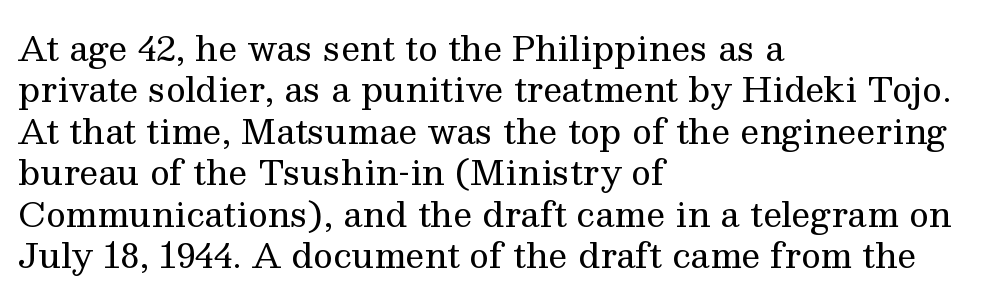
Short and long lines alike share a common starting point at left. A typesetter would call this proportional, since set widths differ per character. The characters display serif detailing at their extremities. Nothing unusual about the tracking: characters are spaced as the font intends. The gap between lines stays unmarked. Nope, not italic — everything's standing straight.
